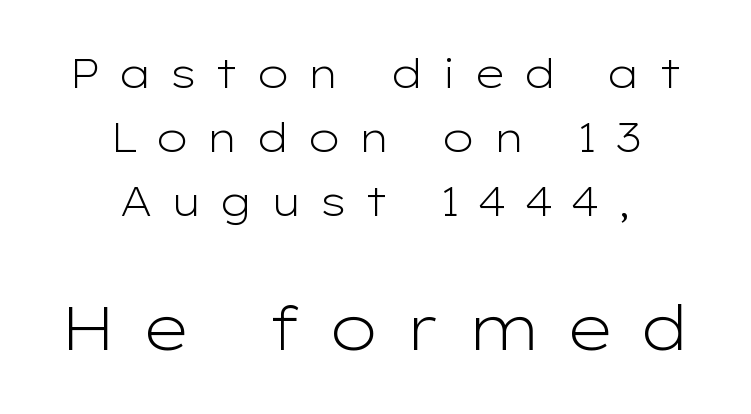
In terms of posture, this sample is upright. The zone under the glyphs is completely vacant. The block sitting lower on the canvas is the one with enlarged characters. This sample has the flowing, uneven cadence of proportional lettering. The tracking jumps out immediately: characters are airy and widely separated.
